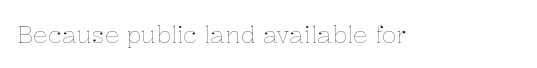
The image shows 24 px text type, upright; set normal letter spacing, not underlined.
